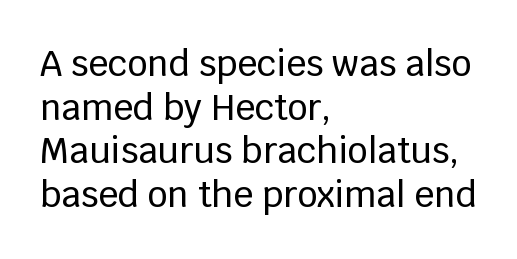
{"serif": "no", "italic": "no", "width": "normal", "stroke_contrast": "low", "x_height": "large", "monospaced": "no", "underline": "no", "align": "left", "line_spacing": "normal", "line_spacing_ratio": 1.25, "letter_spacing": "normal", "letter_spacing_em": 0.0, "glyph_px": 35}
